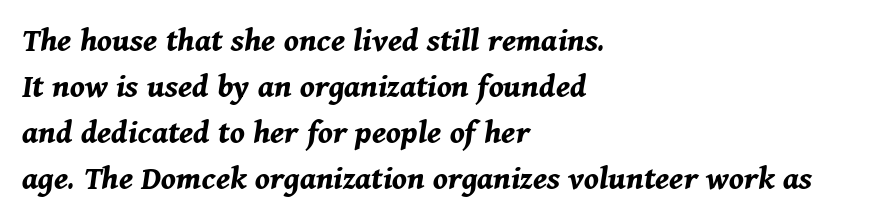
{"italic": "yes", "lean": "right", "slant_degrees": 11, "bold": "yes", "weight": "bold", "width": "normal", "stroke_contrast": "medium", "x_height": "medium", "monospaced": "no", "underline": "no", "align": "left", "line_spacing": "normal", "line_spacing_ratio": 1.31, "letter_spacing": "normal", "letter_spacing_em": 0.0, "glyph_px": 35}
